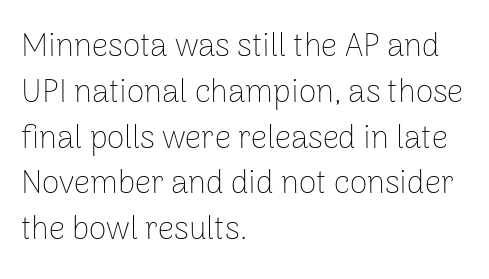
Proportional: the letters do not fall into vertical columns. The passage shown is typeset with a sans-serif family. Each stroke keeps to a modest, everyday thickness or less. Ordinary non-slanted type is in use.
